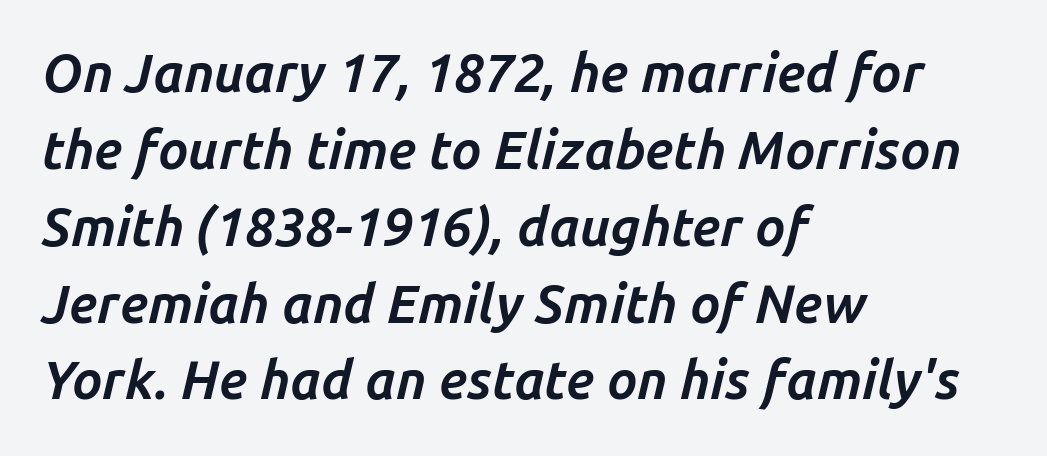
Q: Is the text bold? A: Yes.
Q: Is the text italic (slanted)? A: Yes, it leans right by about 14 degrees.
Q: Is the text underlined? A: No.
Q: How is the paragraph aligned? A: Left-aligned.
Q: Is the spacing between letters normal or unusually wide? A: Normal.
Q: Is the spacing between lines tight, normal or loose? A: Normal.
Q: Width (condensed, normal, or wide)? A: Normal.
Q: Stroke contrast? A: Low.
Q: x-height? A: Medium.
Q: Monospaced? A: No.
